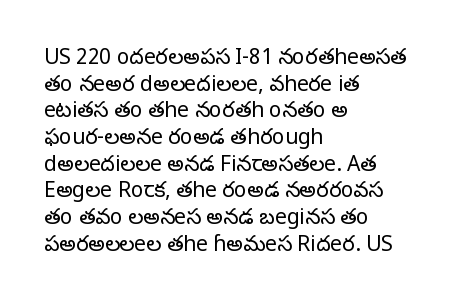
{"italic": "no", "bold": "no", "underline": "no", "align": "left", "line_spacing": "normal", "line_spacing_ratio": 1.27, "letter_spacing": "normal", "letter_spacing_em": 0.0, "glyph_px": 21}
